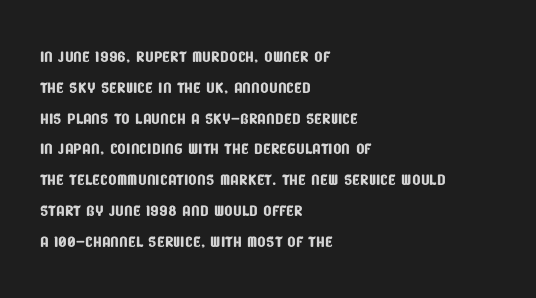
The image shows 22 px text type; set left-aligned, normal line spacing (1.4x), normal letter spacing, not underlined.
